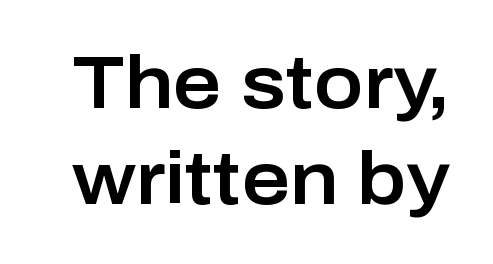
{"serif": "no", "italic": "no", "width": "normal", "stroke_contrast": "low", "x_height": "medium", "monospaced": "no", "underline": "no", "line_spacing": "normal", "line_spacing_ratio": 1.3, "letter_spacing": "normal", "letter_spacing_em": 0.0, "glyph_px": 74}
